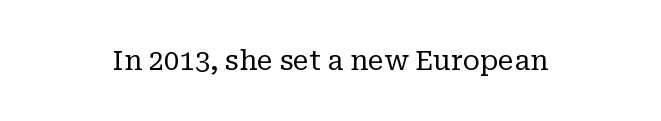
Q: Is the text bold? A: No.
Q: Is the text italic (slanted)? A: No, it is upright.
Q: Is the text underlined? A: No.
Q: Is the spacing between letters normal or unusually wide? A: Normal.
